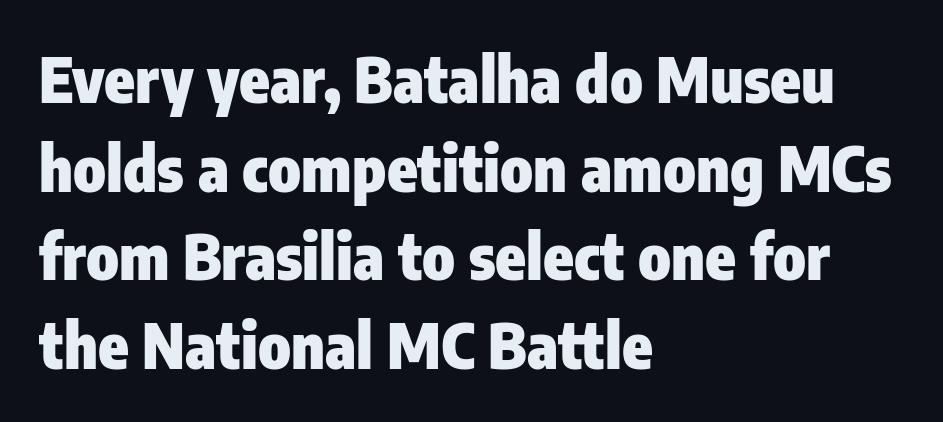
{"serif": "no", "italic": "no", "bold": "yes", "weight": "heavy", "width": "condensed", "stroke_contrast": "low", "x_height": "medium", "monospaced": "no", "underline": "no", "align": "left", "line_spacing": "normal", "line_spacing_ratio": 1.43, "letter_spacing": "normal", "letter_spacing_em": 0.0, "glyph_px": 62}
